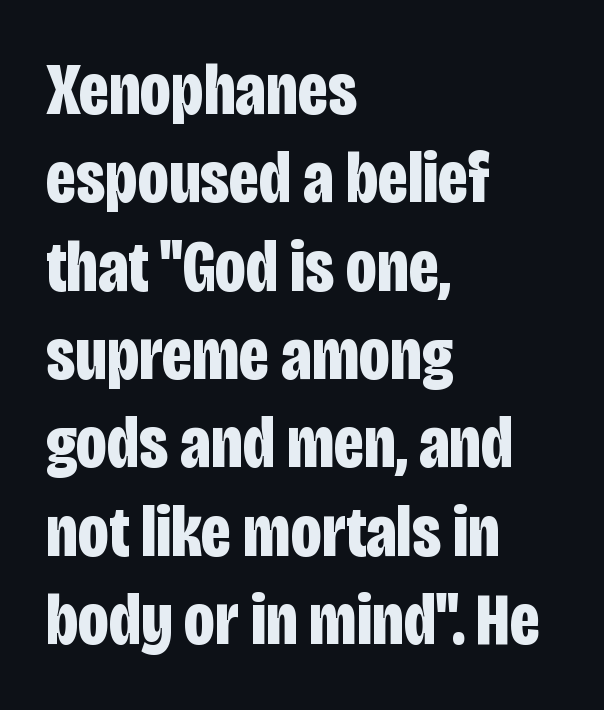
The typesetter chose a ragged-right arrangement here. Nope, not italic — everything's standing straight. A typesetter would call this zero additional tracking. The font family rendered here belongs to the sans-serif group. Summary of weight: heavy, a full bold. The zone under the glyphs is completely vacant.
